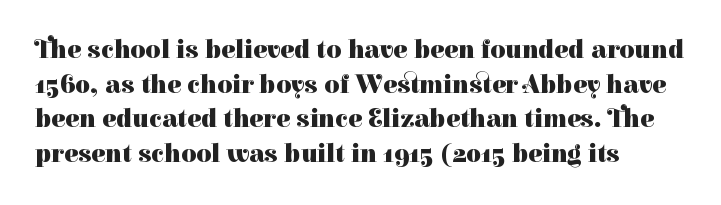
The image shows 26 px bold type, upright; set left-aligned, normal line spacing (1.33x), normal letter spacing, not underlined.
